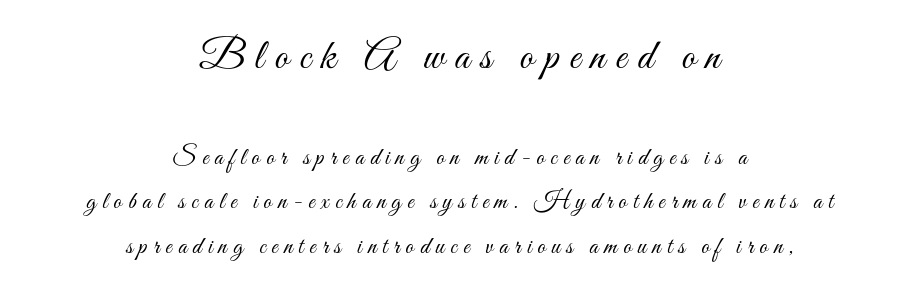
The image shows 43 px light, condensed type; set centered, line spacing 1.78x, unusually wide letter spacing (+0.24 em), not underlined; the first (top) block is 1.72x larger; medium stroke contrast and a small x-height.
